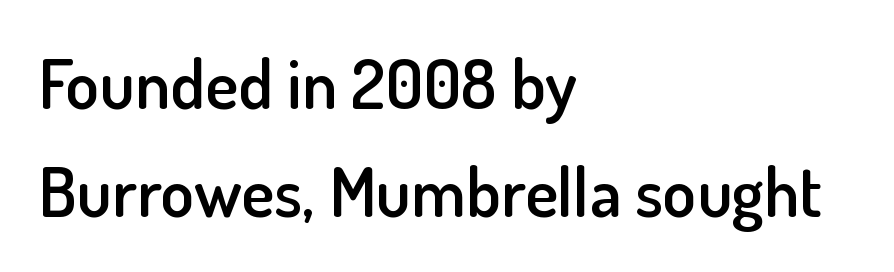
Q: Is the text bold? A: Semi-bold.
Q: Is the text italic (slanted)? A: No, it is upright.
Q: Is the typeface a serif or a sans-serif typeface? A: Sans-serif.
Q: Is the text underlined? A: No.
Q: How is the paragraph aligned? A: Left-aligned.
Q: Is the spacing between letters normal or unusually wide? A: Normal.
Q: Is the spacing between lines tight, normal or loose? A: Normal.
Q: Width (condensed, normal, or wide)? A: Normal.
Q: Stroke contrast? A: Low.
Q: x-height? A: Small.
Q: Monospaced? A: No.
